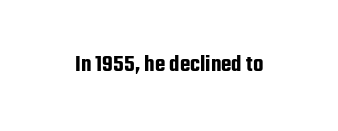
Q: Is the text italic (slanted)? A: No, it is upright.
Q: Is the text underlined? A: No.
Q: Is the spacing between letters normal or unusually wide? A: Normal.
